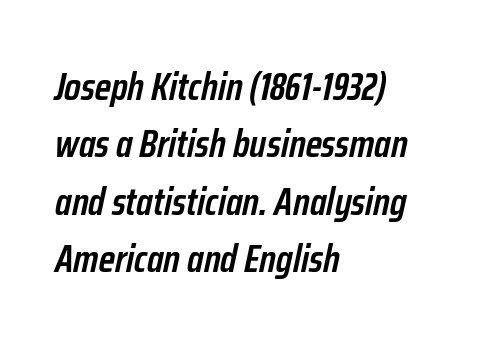
The image shows 39 px semibold, condensed type, italic (leaning right); set left-aligned, normal line spacing (1.47x), normal letter spacing, not underlined; low stroke contrast and a medium x-height.
